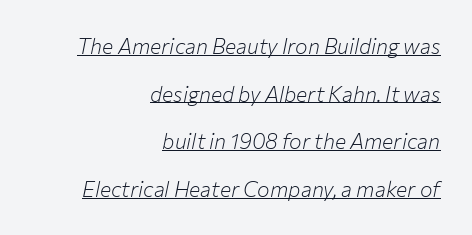
The image shows 21 px text type, italic (leaning right); set right-aligned, loose line spacing (2.27x), normal letter spacing, underlined.
